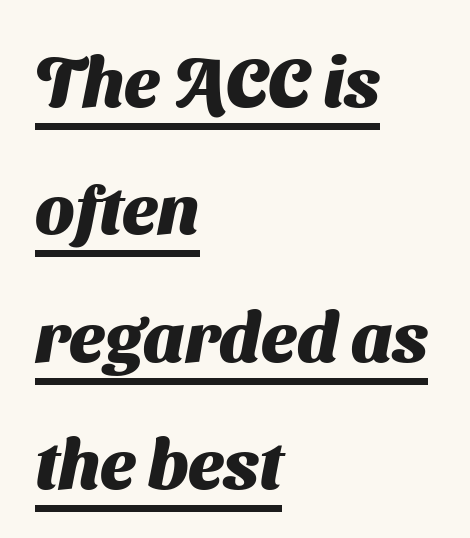
Teacher's note: observe the even left margin — that is flush-left alignment. In terms of letterform style, serifs are entirely absent. The glyphs have the mass of a bold cut. The letterforms sit shoulder to shoulder at normal distance.
